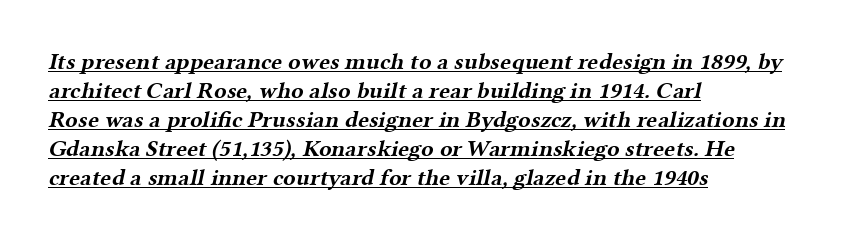
Heavy-handed strokes throughout: this text is bold. This sample uses plain, unmodified letter spacing. Compared with a centered layout, this one pins lines to the left instead. What decoration does the sample have? An underline. A typesetter would call this leading conventional body-copy spacing.
